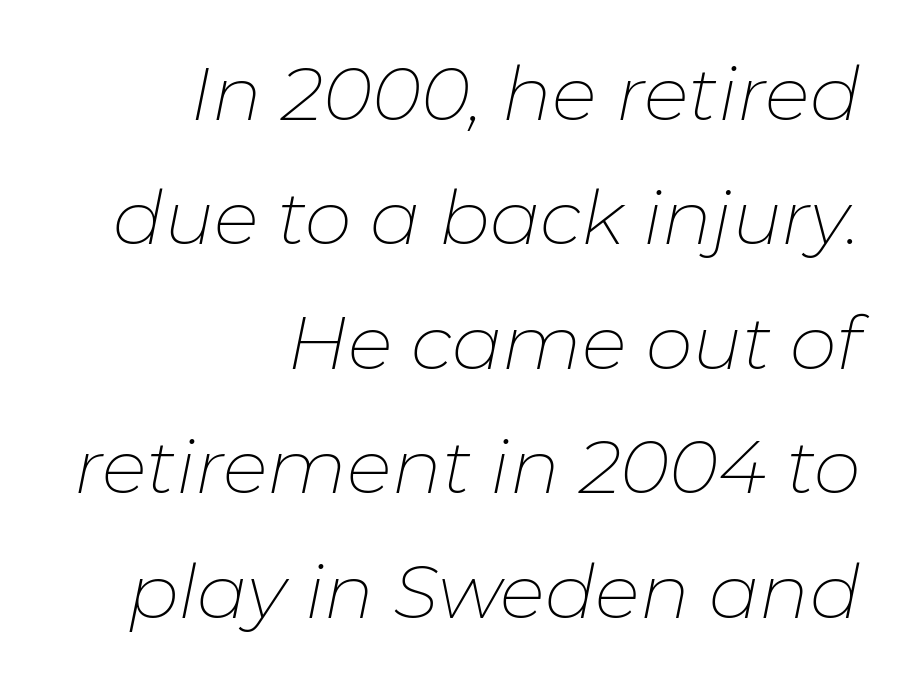
Caption: standard tracking, unaltered. This sample uses an oblique cut, with every glyph tilted off the vertical. The rendering uses natural spacing where letterforms have individual widths. No extra ink here — the face is not bold.
